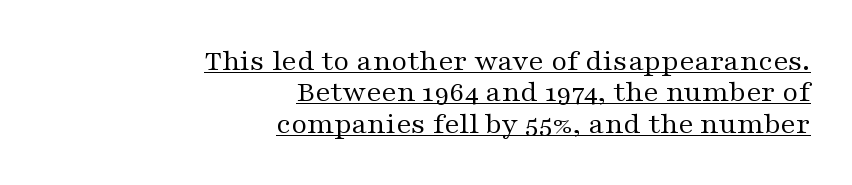
{"serif": "yes", "italic": "no", "bold": "no", "weight": "regular", "width": "wide", "stroke_contrast": "medium", "x_height": "medium", "monospaced": "no", "underline": "yes", "align": "right", "line_spacing": "tight", "line_spacing_ratio": 1.01, "letter_spacing": "normal", "letter_spacing_em": 0.0, "glyph_px": 31}
